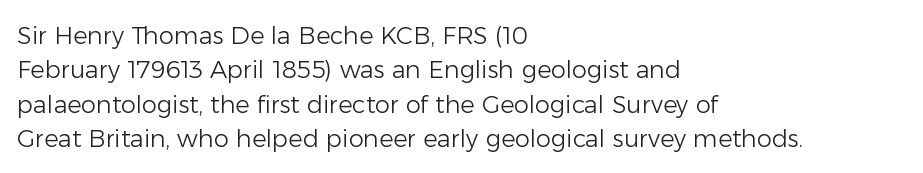
Q: Is the text bold? A: No.
Q: Is the text italic (slanted)? A: No, it is upright.
Q: Is the text underlined? A: No.
Q: How is the paragraph aligned? A: Left-aligned.
Q: Is the spacing between letters normal or unusually wide? A: Normal.
Q: Is the spacing between lines tight, normal or loose? A: Normal.
